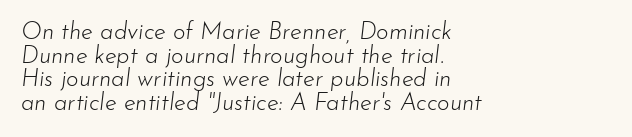
Q: Is the text bold? A: No.
Q: Is the text italic (slanted)? A: Yes, it leans right by about 7 degrees.
Q: Is the text underlined? A: No.
Q: How is the paragraph aligned? A: Left-aligned.
Q: Is the spacing between letters normal or unusually wide? A: Normal.
Q: Is the spacing between lines tight, normal or loose? A: Tight.
